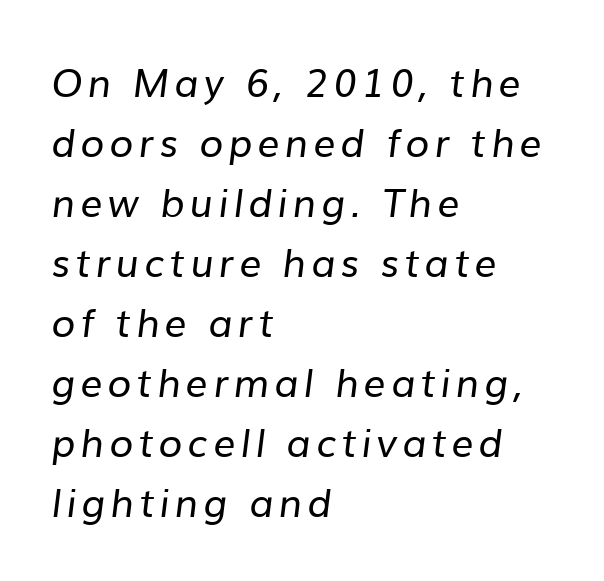
Q: Is the text bold? A: No.
Q: Is the typeface a serif or a sans-serif typeface? A: Sans-serif.
Q: Is the text underlined? A: No.
Q: How is the paragraph aligned? A: Left-aligned.
Q: Is the spacing between lines tight, normal or loose? A: Normal.
Q: Width (condensed, normal, or wide)? A: Normal.
Q: Stroke contrast? A: Low.
Q: x-height? A: Medium.
Q: Monospaced? A: No.
